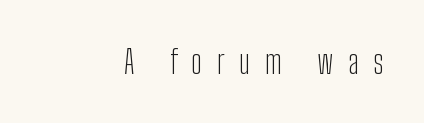
Q: Is the text bold? A: No.
Q: Is the text italic (slanted)? A: No, it is upright.
Q: Is the typeface a serif or a sans-serif typeface? A: Sans-serif.
Q: Is the text underlined? A: No.
Q: Is the spacing between letters normal or unusually wide? A: Unusually wide.
Q: Width (condensed, normal, or wide)? A: Condensed.
Q: Stroke contrast? A: Low.
Q: x-height? A: Medium.
Q: Monospaced? A: No.
